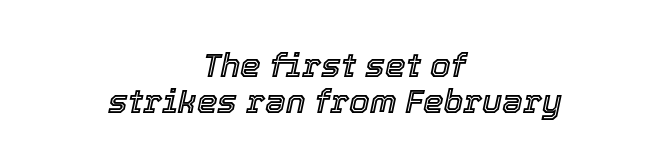
The image shows 33 px text type, italic (leaning right); set centered, tight line spacing (1.08x), normal letter spacing, not underlined; a medium x-height.
